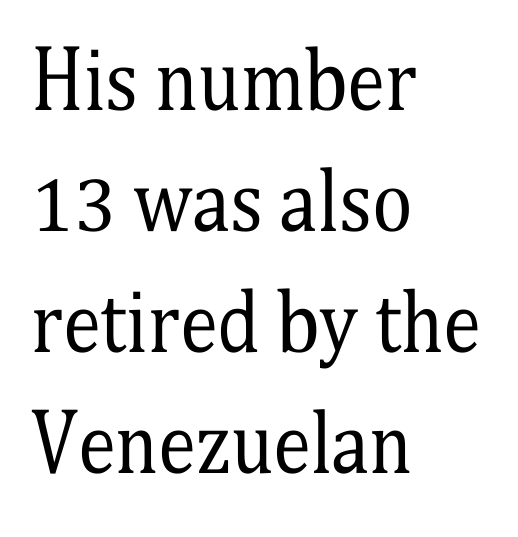
{"serif": "yes", "italic": "no", "bold": "no", "weight": "regular", "width": "condensed", "stroke_contrast": "medium", "x_height": "medium", "monospaced": "no", "underline": "no", "align": "left", "line_spacing": "normal", "line_spacing_ratio": 1.57, "letter_spacing": "normal", "letter_spacing_em": 0.0, "glyph_px": 77}
